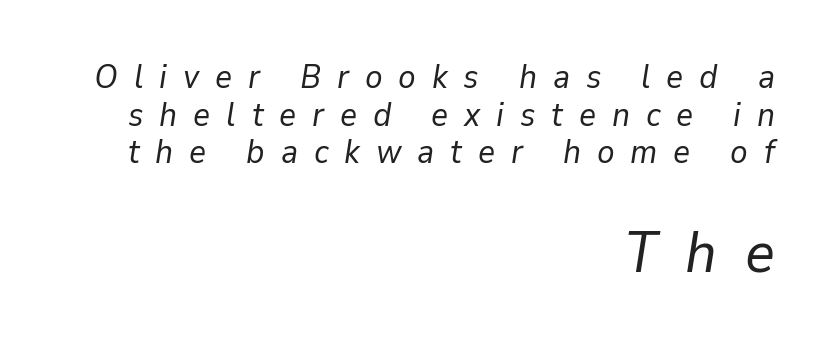
These lines are set flush right with a ragged left edge. Proportional: the letters do not fall into vertical columns. Designer's note — italics engaged. Loose tracking; the words dissolve into strings of separated letters.
